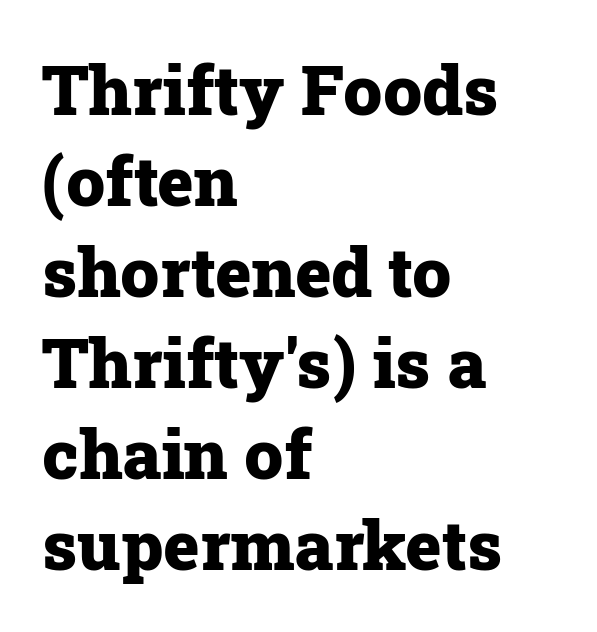
Q: Is the text bold? A: Yes.
Q: Is the text italic (slanted)? A: No, it is upright.
Q: Is the typeface a serif or a sans-serif typeface? A: Serif.
Q: Is the text underlined? A: No.
Q: How is the paragraph aligned? A: Left-aligned.
Q: Is the spacing between letters normal or unusually wide? A: Normal.
Q: Is the spacing between lines tight, normal or loose? A: Normal.
Q: Width (condensed, normal, or wide)? A: Normal.
Q: Stroke contrast? A: Low.
Q: x-height? A: Medium.
Q: Monospaced? A: No.
